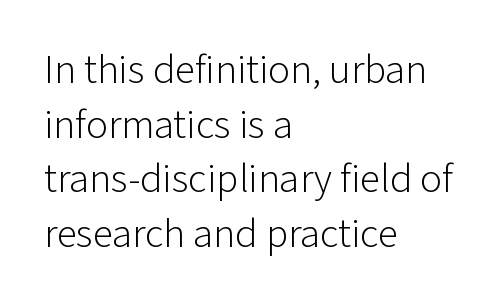
Q: Is the text bold? A: No.
Q: Is the text italic (slanted)? A: No, it is upright.
Q: Is the typeface a serif or a sans-serif typeface? A: Sans-serif.
Q: Is the text underlined? A: No.
Q: How is the paragraph aligned? A: Left-aligned.
Q: Is the spacing between letters normal or unusually wide? A: Normal.
Q: Is the spacing between lines tight, normal or loose? A: Normal.
Q: Width (condensed, normal, or wide)? A: Normal.
Q: Stroke contrast? A: Low.
Q: x-height? A: Medium.
Q: Monospaced? A: No.
